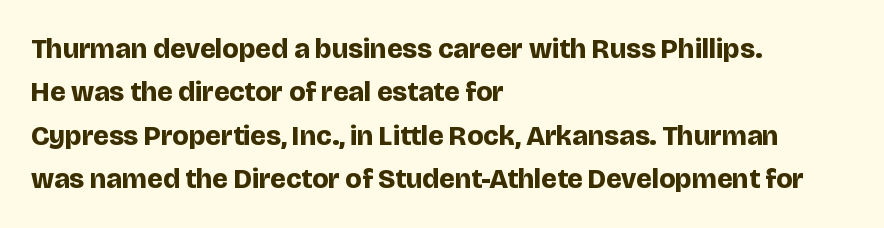
Q: Is the text bold? A: Yes.
Q: Is the text italic (slanted)? A: No, it is upright.
Q: Is the typeface a serif or a sans-serif typeface? A: Sans-serif.
Q: Is the text underlined? A: No.
Q: How is the paragraph aligned? A: Left-aligned.
Q: Is the spacing between letters normal or unusually wide? A: Normal.
Q: Is the spacing between lines tight, normal or loose? A: Normal.
Q: Width (condensed, normal, or wide)? A: Normal.
Q: Stroke contrast? A: Low.
Q: x-height? A: Large.
Q: Monospaced? A: No.
